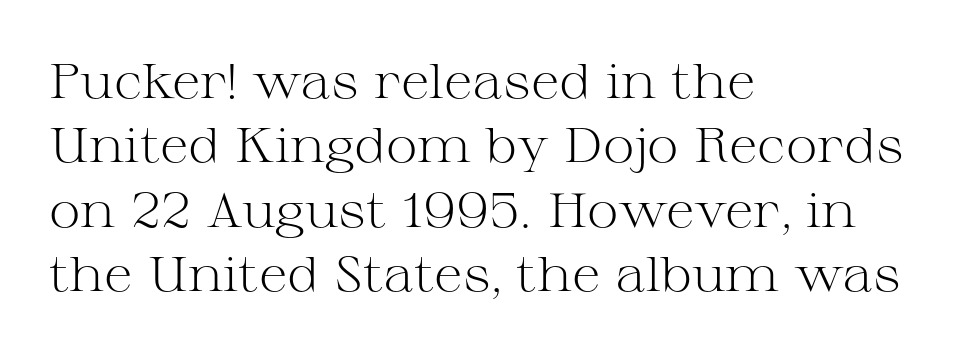
This rendering leaves character spacing at its baseline value. The lettering holds an erect, upright posture throughout. Underline: absent. Notice how the passage keeps a crisp vertical edge on the left only. The letters advance in unequal steps, a hallmark of proportional type.
